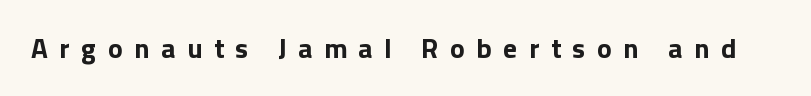
The strip under each line holds only bare page. Inter-character spacing is expanded well beyond the font's built-in metrics. Students, this is bold: see how much ink each stroke carries. The rendering uses natural spacing where letterforms have individual widths. Every character sits straight up, as roman type does. A sans-serif font was chosen for this passage.
